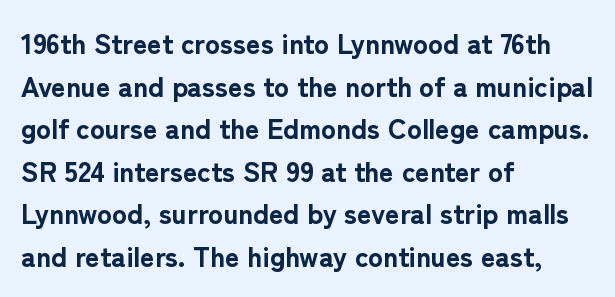
Each letter keeps its own natural width here, so spacing adapts to shape. Its strokes are broad and dark, the hallmark of bold type. The font's upright variant was chosen for this text. Classification — sans serif. Just letters on the line, the space beneath them empty. A normal amount of white space separates one row of letters from the next.
